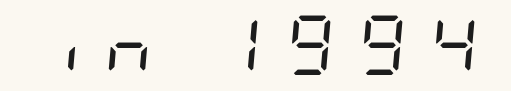
The image shows 59 px regular-weight, condensed type, italic (leaning right); set unusually wide letter spacing (+0.41 em), not underlined; low stroke contrast and a large x-height.
